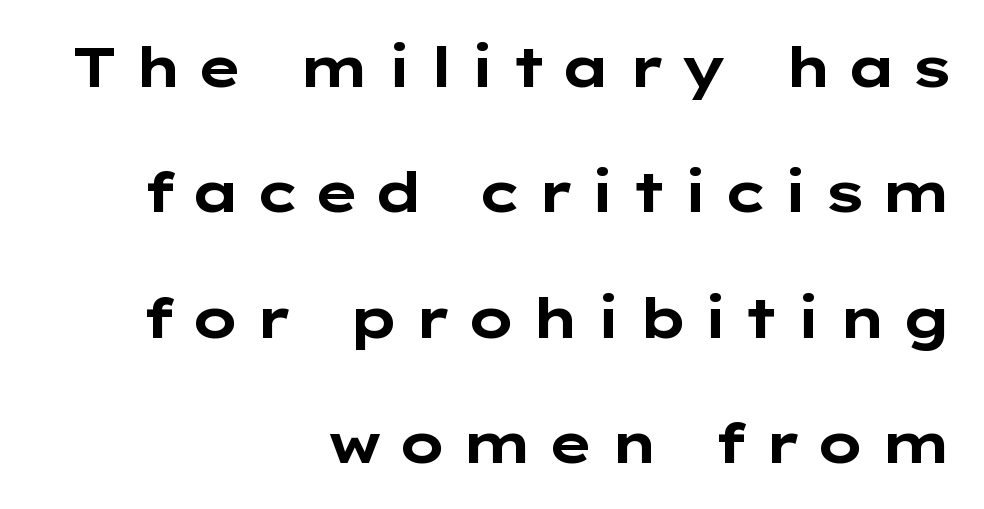
{"serif": "no", "italic": "no", "bold": "yes", "weight": "bold", "width": "wide", "stroke_contrast": "low", "x_height": "medium", "monospaced": "no", "underline": "no", "align": "right", "line_spacing": "loose", "line_spacing_ratio": 2.24, "letter_spacing": "wide", "letter_spacing_em": 0.24, "glyph_px": 56}
